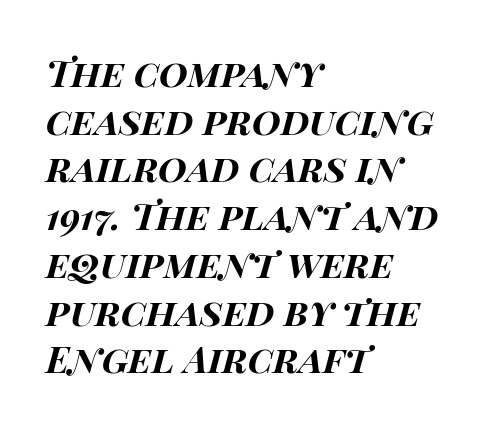
The image shows 37 px bold, wide type, italic (leaning right); set left-aligned, normal line spacing (1.29x), normal letter spacing, not underlined; high stroke contrast and a large x-height.
